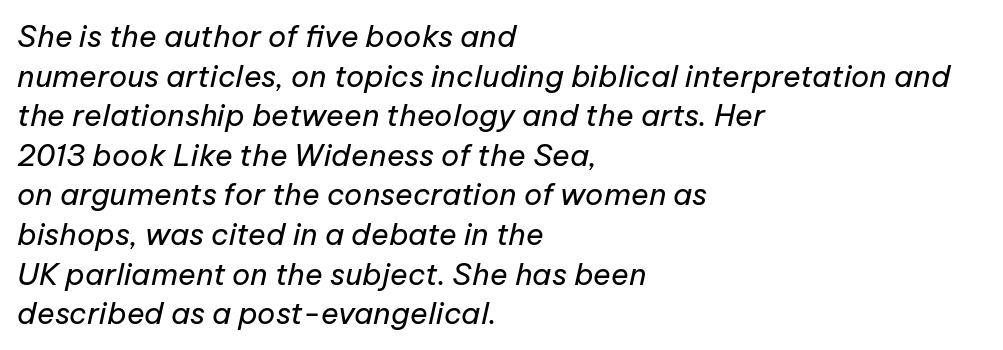
Do the characters align in a grid? No, the font is proportional. The letters sit at their default tracking, neither squeezed nor spread. The words here are not underlined. Evenly set lines give the paragraph a standard silhouette. A typesetter would mark this as italic.
